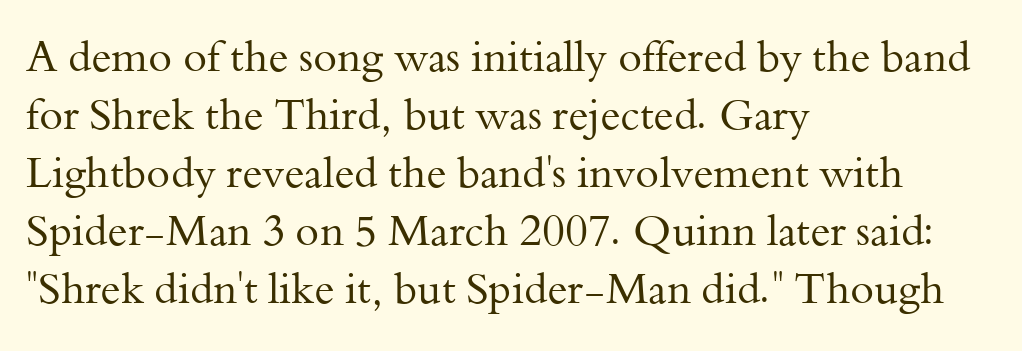
The image shows 43 px regular-weight serif type, upright; set left-aligned, normal line spacing (1.35x), normal letter spacing, not underlined; medium stroke contrast and a small x-height.
